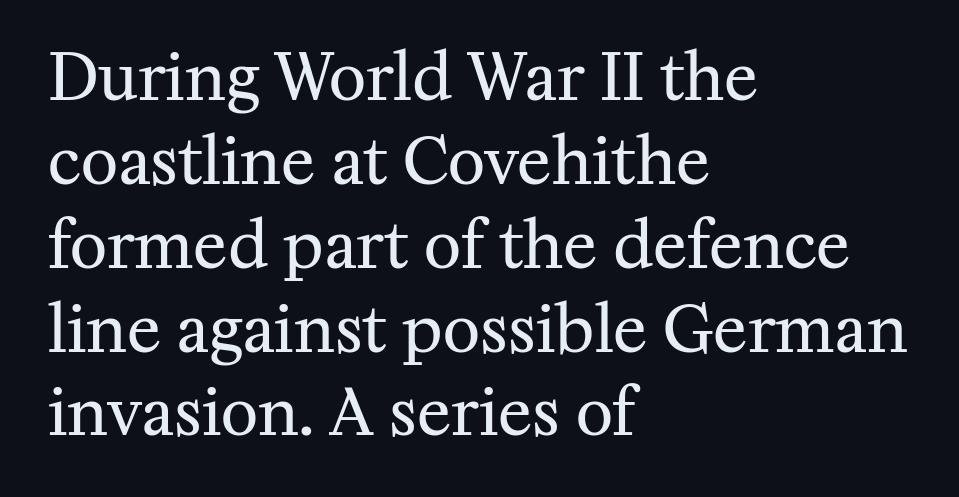
The image shows 64 px regular-weight serif type, upright; set left-aligned, normal line spacing (1.31x), normal letter spacing, not underlined; medium stroke contrast and a medium x-height.
